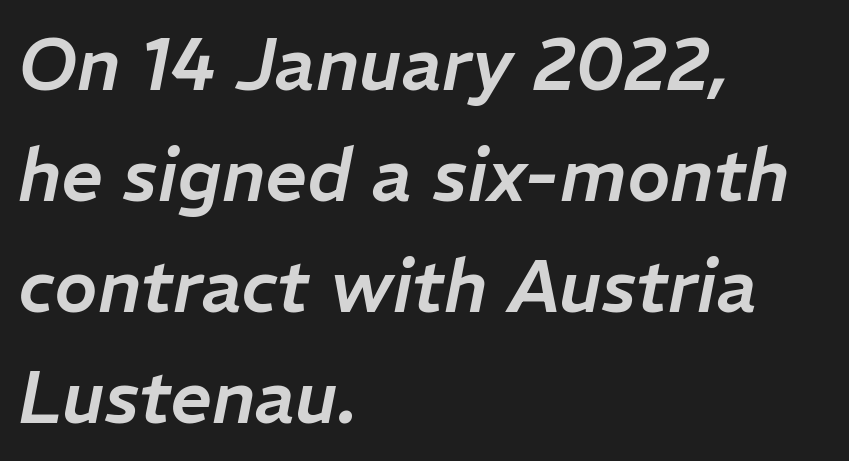
{"italic": "yes", "lean": "right", "slant_degrees": 11, "width": "normal", "stroke_contrast": "low", "x_height": "medium", "monospaced": "no", "underline": "no", "align": "left", "line_spacing": "normal", "line_spacing_ratio": 1.52, "letter_spacing": "normal", "letter_spacing_em": 0.0, "glyph_px": 73}
